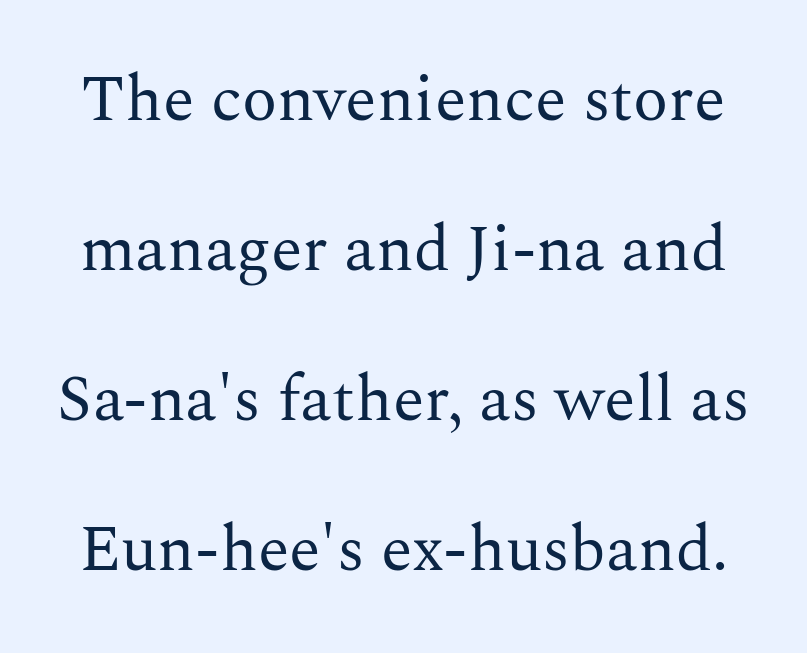
Q: Is the text bold? A: No.
Q: Is the text italic (slanted)? A: No, it is upright.
Q: Is the typeface a serif or a sans-serif typeface? A: Serif.
Q: Is the text underlined? A: No.
Q: Is the spacing between letters normal or unusually wide? A: Normal.
Q: Is the spacing between lines tight, normal or loose? A: Loose.
Q: Width (condensed, normal, or wide)? A: Normal.
Q: Stroke contrast? A: Medium.
Q: x-height? A: Medium.
Q: Monospaced? A: No.
